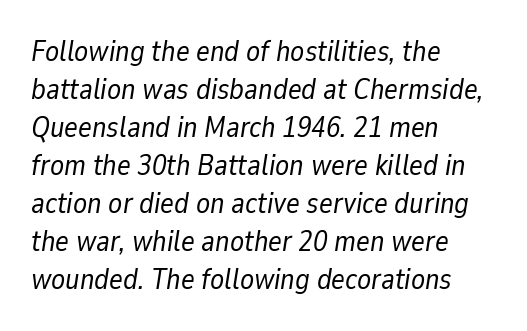
Compared with a typical body face, this is equally light or lighter still. Notice how the passage keeps a crisp vertical edge on the left only. Note the varied advance widths — an 'i' is clearly narrower than an 'm'. Characters are canted at an angle relative to the baseline's perpendicular. Bare-footed words on every line.
